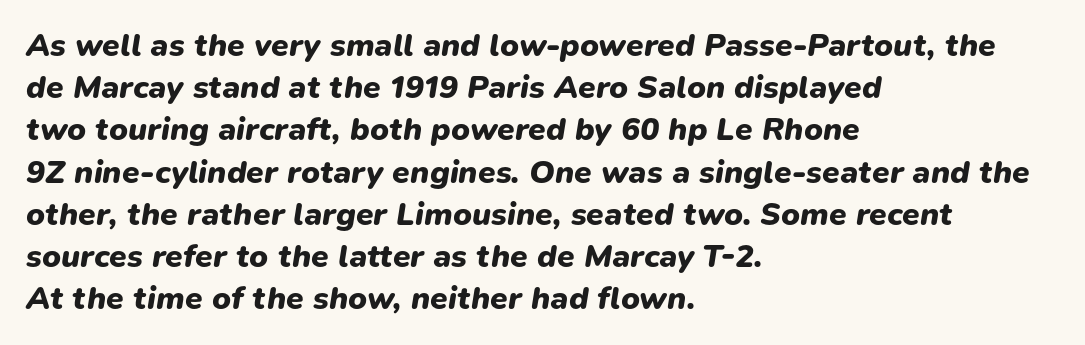
Proportional: the letters do not fall into vertical columns. Does extra space separate the letters? No, they use regular spacing. The passage shown is emphatically bold. One-word summary of the alignment: left. The string is rendered with underlining switched off.
